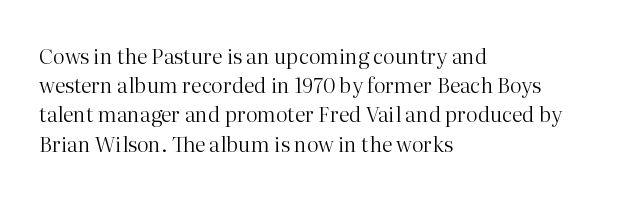
Tracking here is standard; glyphs follow each other at the usual distance. Heft: none added — not bold. These lines are set flush left with a ragged right edge. The letters stand straight up with perfectly vertical stems. Has an underline been added? It has not.
